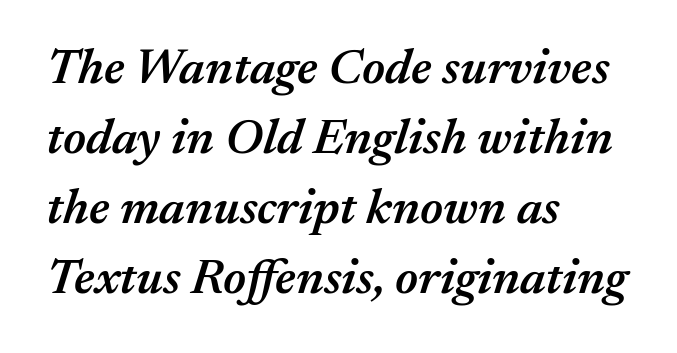
Character widths vary here, with narrow letters taking less room than wide ones. Interline gaps are of average width in this sample. Honestly, the letter spacing is just normal — you wouldn't notice it. Has an underline been added? It has not.
